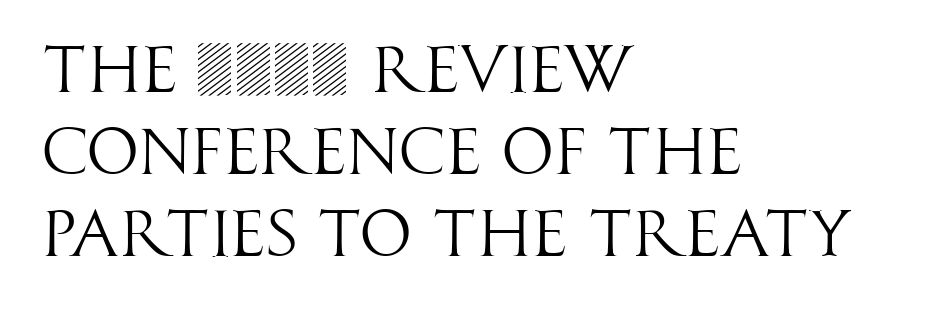
{"serif": "no", "italic": "no", "bold": "no", "weight": "light", "width": "condensed", "stroke_contrast": "high", "x_height": "large", "monospaced": "no", "underline": "no", "align": "left", "line_spacing_ratio": 1.24, "letter_spacing": "normal", "letter_spacing_em": 0.0, "glyph_px": 66}
